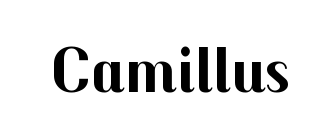
Quick note: not italic, upright. These lines are rendered in a variable-pitch font. Heavy-handed strokes throughout: this text is bold. Check under the words: just untouched page.
